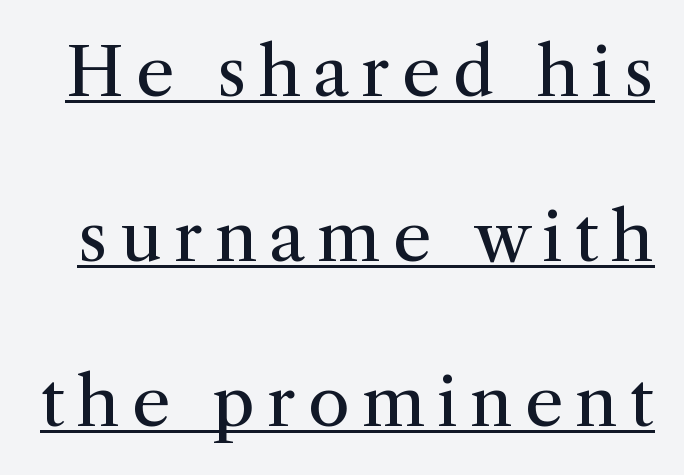
The image shows 68 px regular-weight serif type, upright; set loose line spacing (2.43x), underlined; medium stroke contrast and a medium x-height.
